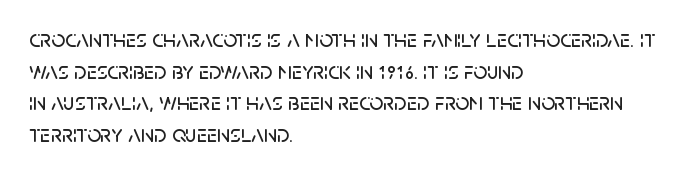
The image shows 24 px text type, upright; set left-aligned, normal line spacing (1.32x), normal letter spacing, not underlined.
